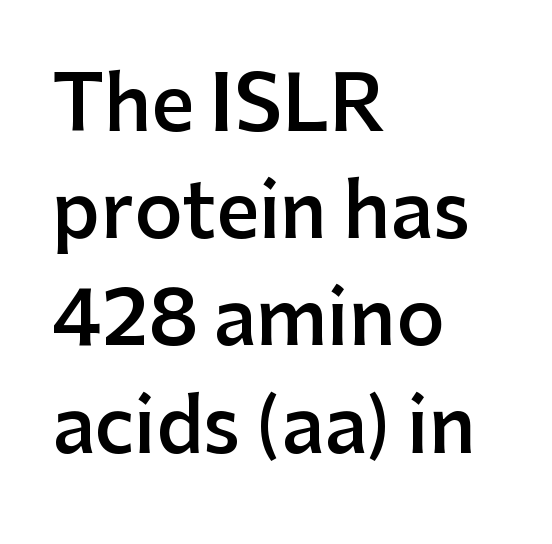
The image shows 75 px semibold sans-serif type, upright; set left-aligned, normal line spacing (1.43x), normal letter spacing, not underlined; low stroke contrast and a medium x-height.
